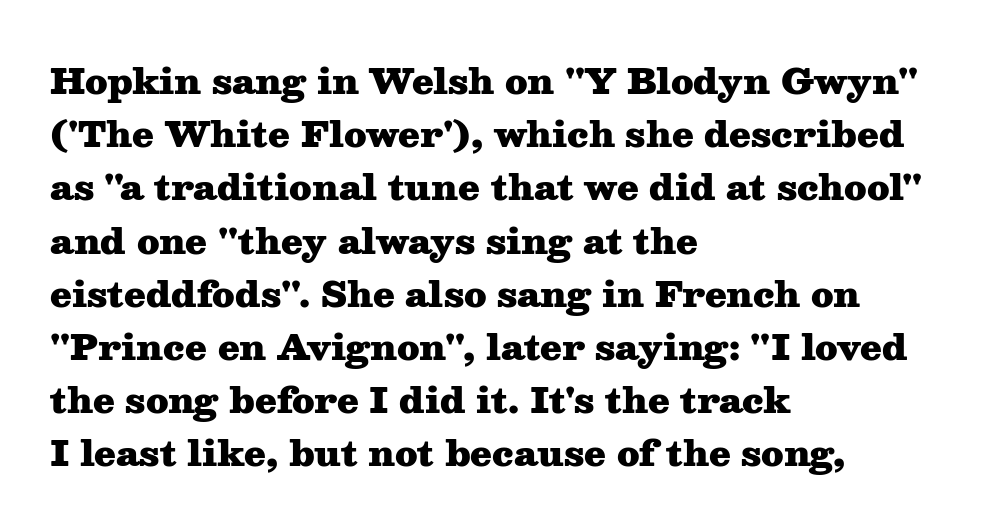
Q: Is the text bold? A: Yes.
Q: Is the text italic (slanted)? A: No, it is upright.
Q: Is the typeface a serif or a sans-serif typeface? A: Serif.
Q: Is the text underlined? A: No.
Q: How is the paragraph aligned? A: Left-aligned.
Q: Is the spacing between letters normal or unusually wide? A: Normal.
Q: Is the spacing between lines tight, normal or loose? A: Normal.
Q: Width (condensed, normal, or wide)? A: Wide.
Q: Stroke contrast? A: Medium.
Q: x-height? A: Medium.
Q: Monospaced? A: No.
